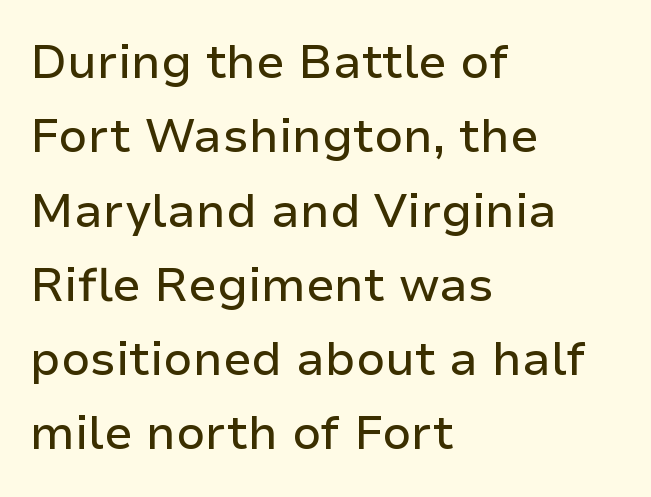
These lines are set flush left with a ragged right edge. This sample has the flowing, uneven cadence of proportional lettering. Each word holds together tightly as a unit, with standard inter-letter gaps. Descender tails drop into unmarked territory.
